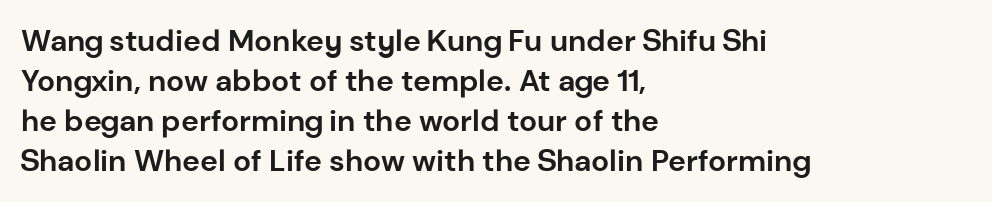
The image shows 30 px bold sans-serif type, upright; set left-aligned, normal line spacing (1.33x), normal letter spacing, not underlined; low stroke contrast and a medium x-height.
